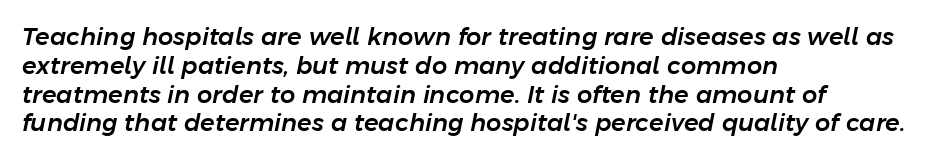
The image shows 24 px text type, italic (leaning right); set left-aligned, line spacing 1.2x, normal letter spacing, not underlined.
